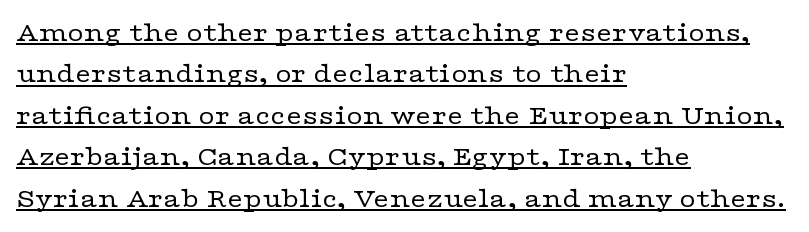
{"serif": "yes", "italic": "no", "bold": "no", "weight": "regular", "width": "wide", "stroke_contrast": "low", "x_height": "medium", "monospaced": "no", "underline": "yes", "align": "left", "line_spacing": "normal", "line_spacing_ratio": 1.48, "letter_spacing": "normal", "letter_spacing_em": 0.0, "glyph_px": 28}
